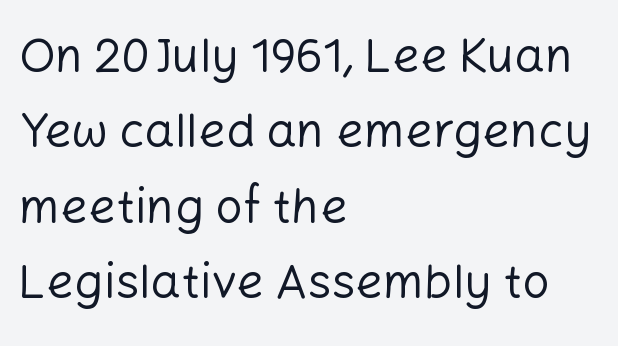
{"serif": "no", "italic": "no", "bold": "no", "weight": "regular", "width": "normal", "stroke_contrast": "low", "x_height": "medium", "monospaced": "no", "underline": "no", "align": "left", "line_spacing": "normal", "line_spacing_ratio": 1.57, "letter_spacing": "normal", "letter_spacing_em": 0.0, "glyph_px": 48}
